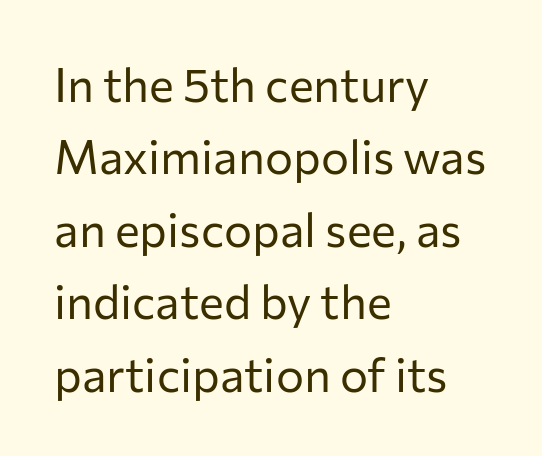
The space directly below the letters is spotless. Weight: not bold — regular or lighter. The glyphs in this specimen are sans serif. Short note: letters normally spaced.
